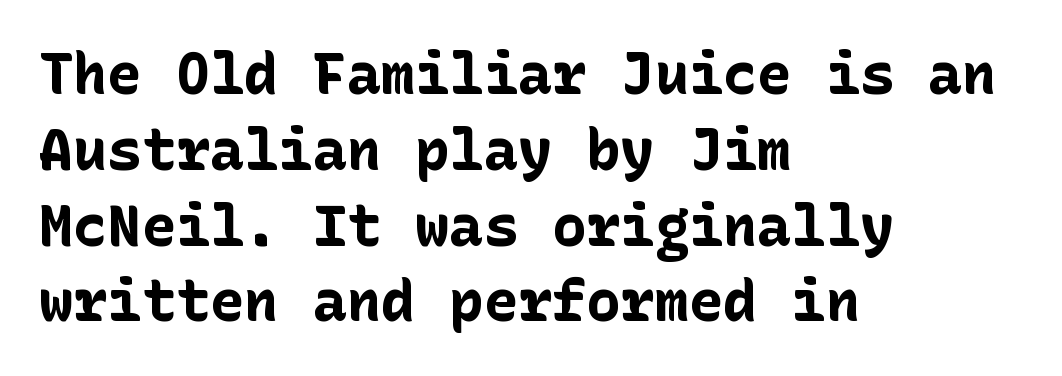
The passage shown has conventional tracking throughout. Baseline-to-baseline distance is the conventional proportion of letter height. The space directly below the letters is spotless. The lettering holds an erect, upright posture throughout.
